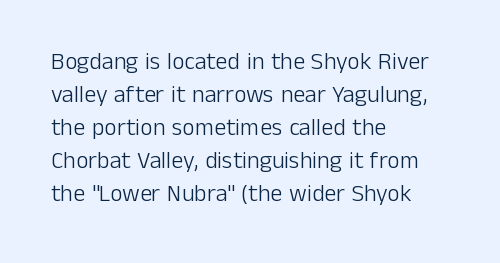
The image shows 24 px text type, upright; set left-aligned, normal line spacing (1.37x), normal letter spacing, not underlined.
